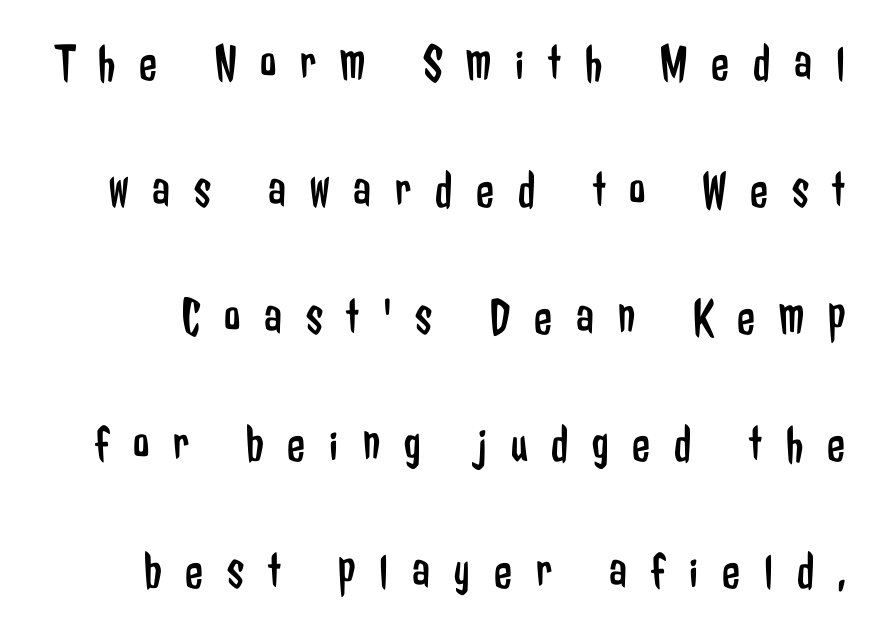
You could not count columns in this text — the font is proportionally spaced. Any mark beneath the type? The region is blank. The lettering stays uniformly vertical, giving the passage a roman look. Regarding leading, the lines here are spaced well apart.
